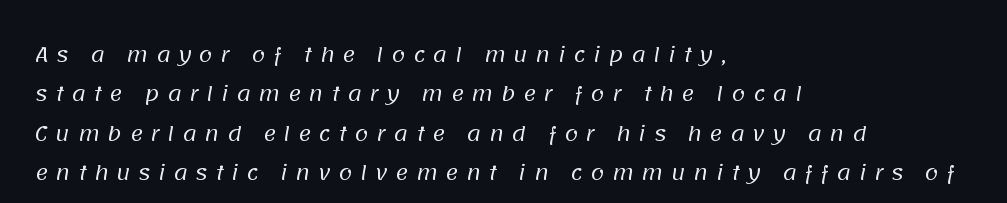
Q: Is the text bold? A: No.
Q: Is the text underlined? A: No.
Q: How is the paragraph aligned? A: Left-aligned.
Q: Is the spacing between letters normal or unusually wide? A: Unusually wide.
Q: Is the spacing between lines tight, normal or loose? A: Loose.
